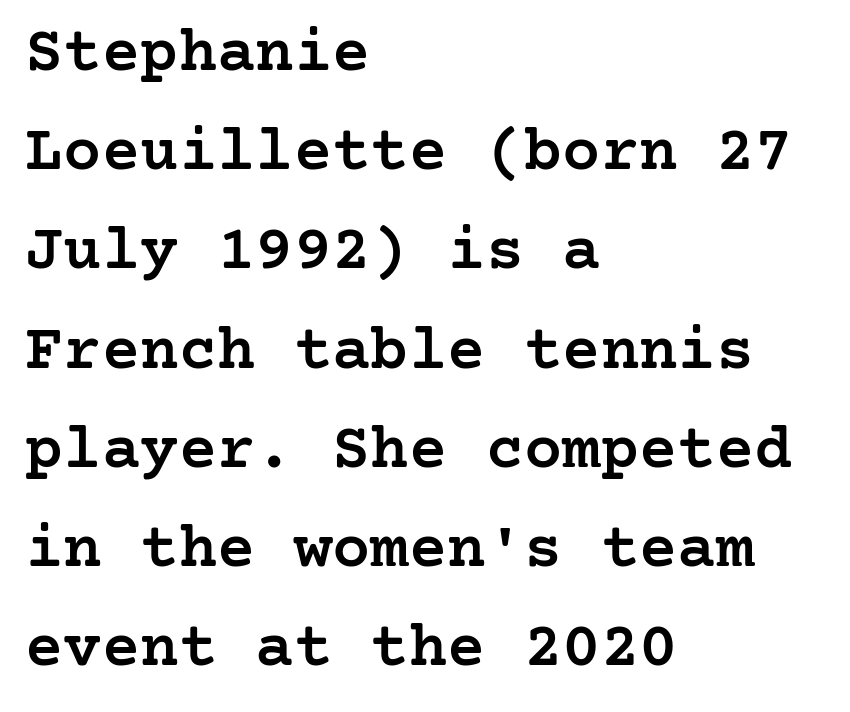
Leading: standard. Every row of glyphs begins at an identical x-position on the left. The strip under each line holds only bare page. Strokes here are thickened, but only to semibold level. Honestly, the letter spacing is just normal — you wouldn't notice it.
